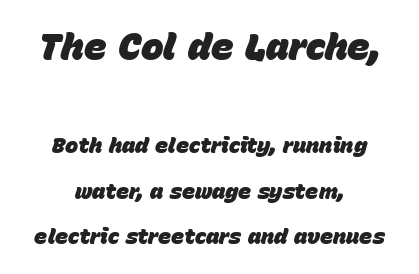
Q: Is the text bold? A: Yes.
Q: Is the text italic (slanted)? A: Yes, it leans right by about 15 degrees.
Q: Is the text underlined? A: No.
Q: How is the paragraph aligned? A: Centered.
Q: Is the spacing between letters normal or unusually wide? A: Normal.
Q: Is the spacing between lines tight, normal or loose? A: Loose.
Q: Which block of text is set in a larger size, the first (top) or the second (bottom)? A: The first (top) one.
Q: Width (condensed, normal, or wide)? A: Normal.
Q: Stroke contrast? A: Low.
Q: x-height? A: Large.
Q: Monospaced? A: No.
